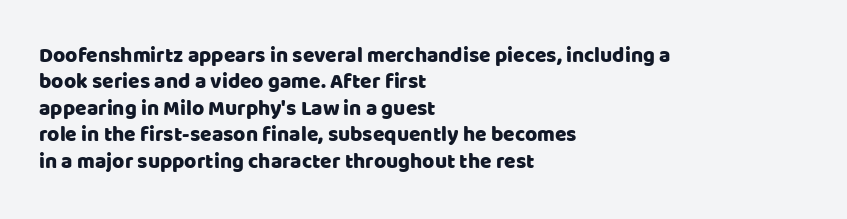
{"italic": "no", "underline": "no", "align": "left", "line_spacing": "normal", "line_spacing_ratio": 1.26, "letter_spacing": "normal", "letter_spacing_em": 0.0, "glyph_px": 21}
